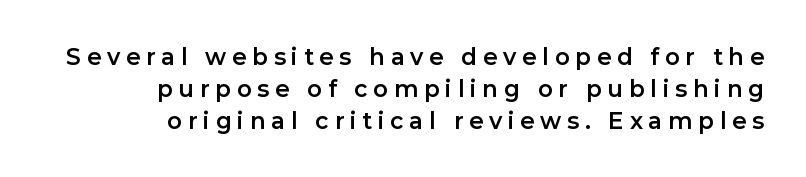
Underline: absent. The block of text has a typical density, with ordinary space between rows. If you drew a ruler down the right edge, every line would touch it. A roman cut, with each character standing at attention. The face used here is rendered with a markedly widened letterfit.
